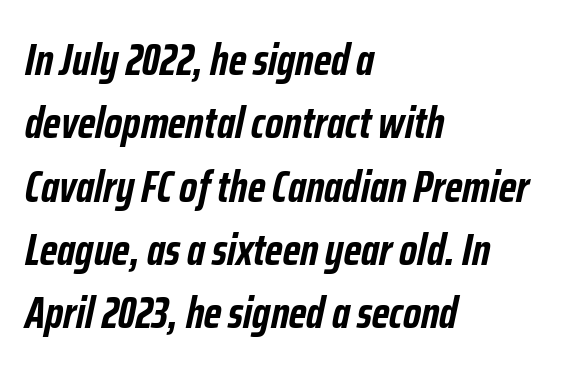
Heft: maximum for text — a bold. Observe the ordinary spacing: letters are neighbours, not strangers. A typesetter would call this proportional, since set widths differ per character. The paragraph shown leans on its left margin. The zone under the glyphs is completely vacant. The whole block is typeset with a tilt.
